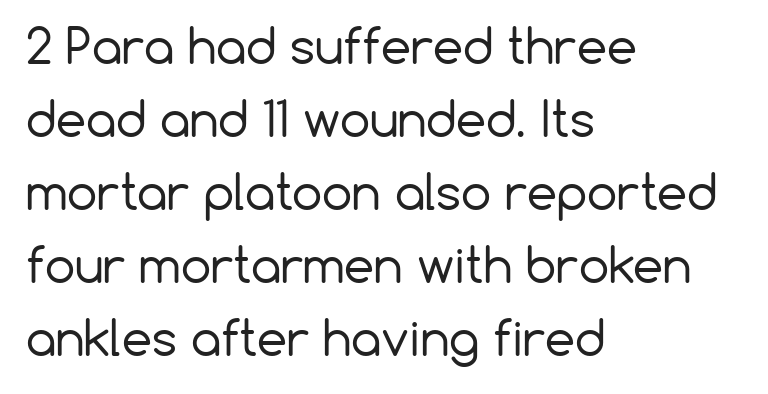
Q: Is the text bold? A: No.
Q: Is the text italic (slanted)? A: No, it is upright.
Q: Is the typeface a serif or a sans-serif typeface? A: Sans-serif.
Q: Is the text underlined? A: No.
Q: How is the paragraph aligned? A: Left-aligned.
Q: Is the spacing between letters normal or unusually wide? A: Normal.
Q: Is the spacing between lines tight, normal or loose? A: Normal.
Q: Width (condensed, normal, or wide)? A: Normal.
Q: Stroke contrast? A: Low.
Q: x-height? A: Medium.
Q: Monospaced? A: No.
